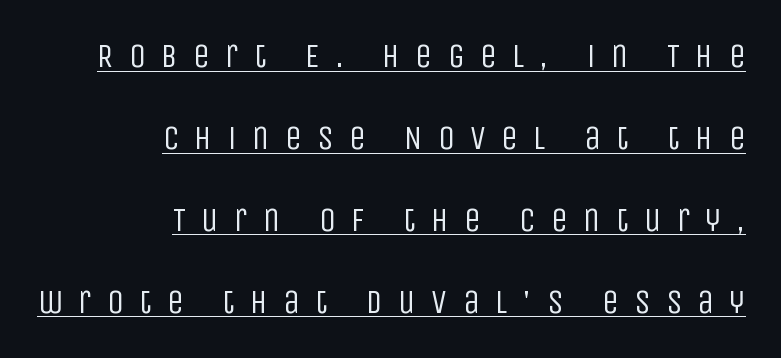
Q: Is the text bold? A: No.
Q: Is the text italic (slanted)? A: No, it is upright.
Q: Is the typeface a serif or a sans-serif typeface? A: Sans-serif.
Q: Is the text underlined? A: Yes.
Q: How is the paragraph aligned? A: Right-aligned.
Q: Is the spacing between letters normal or unusually wide? A: Unusually wide.
Q: Is the spacing between lines tight, normal or loose? A: Loose.
Q: Width (condensed, normal, or wide)? A: Condensed.
Q: Stroke contrast? A: Low.
Q: x-height? A: Large.
Q: Monospaced? A: No.
